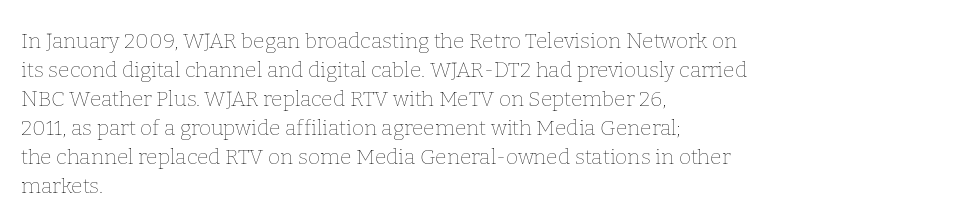
Letters rest on an invisible, unmarked baseline. Heaviness? Minimal to ordinary, like unemphasized prose. The rendering anchors every line to the left-hand side. The line-height multiplier appears to be the usual default.
